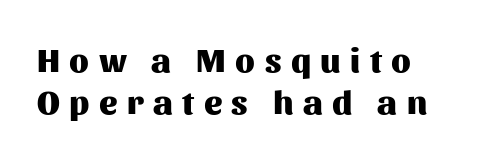
Set as a true bold cut, around the 700 mark. Is this a sans? Yes — the strokes have no serifs. The area under the type is left untouched. Varying glyph widths throughout — classic text-font behaviour. Interline gaps are of average width in this sample. Short note: letters widely spaced.
